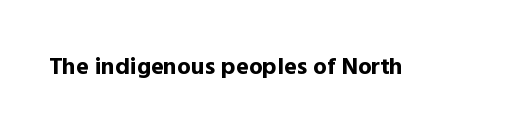
What stands out about the letter spacing? Nothing — it is the standard amount. Upright lettering throughout. Bold? Absolutely — the strokes are thick and heavy. The glyphs are unaccompanied by any horizontal stroke below them.
